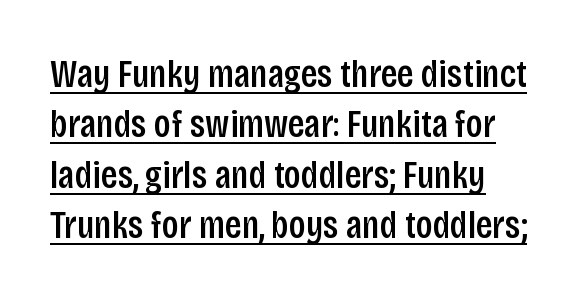
The image shows 39 px semibold, condensed sans-serif type, upright; set left-aligned, normal line spacing (1.29x), normal letter spacing, underlined; low stroke contrast and a large x-height.
